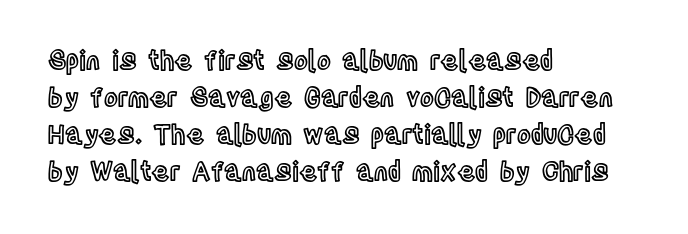
Q: Is the text italic (slanted)? A: No, it is upright.
Q: Is the text underlined? A: No.
Q: How is the paragraph aligned? A: Left-aligned.
Q: Is the spacing between letters normal or unusually wide? A: Normal.
Q: Is the spacing between lines tight, normal or loose? A: Normal.
